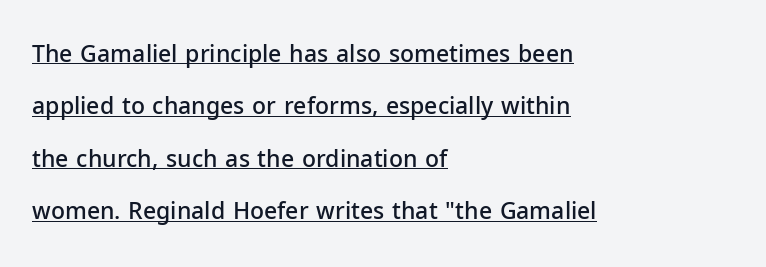
{"italic": "no", "bold": "semi", "underline": "yes", "align": "left", "line_spacing": "loose", "line_spacing_ratio": 2.28, "letter_spacing": "normal", "letter_spacing_em": 0.0, "glyph_px": 23}
